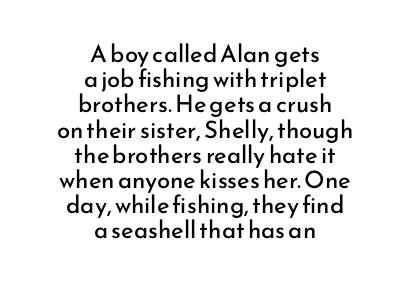
This sample uses plain, unmodified letter spacing. Baseline-to-baseline distance is barely more than the letter height. Vertical strokes here are truly vertical. Beneath every word, the page is bare.
